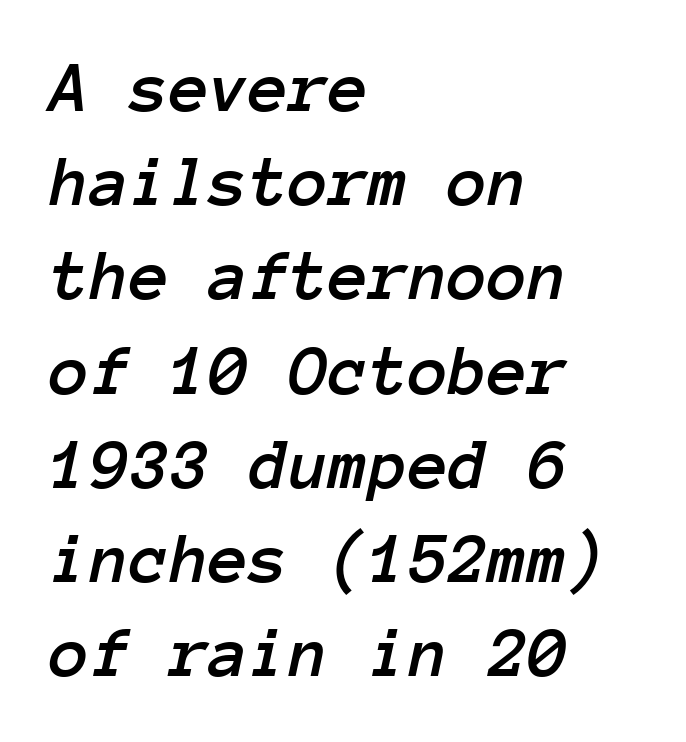
{"italic": "yes", "lean": "right", "slant_degrees": 12, "width": "normal", "stroke_contrast": "low", "x_height": "medium", "monospaced": "yes", "underline": "no", "align": "left", "line_spacing": "normal", "line_spacing_ratio": 1.29, "letter_spacing": "normal", "letter_spacing_em": 0.0, "glyph_px": 73}
